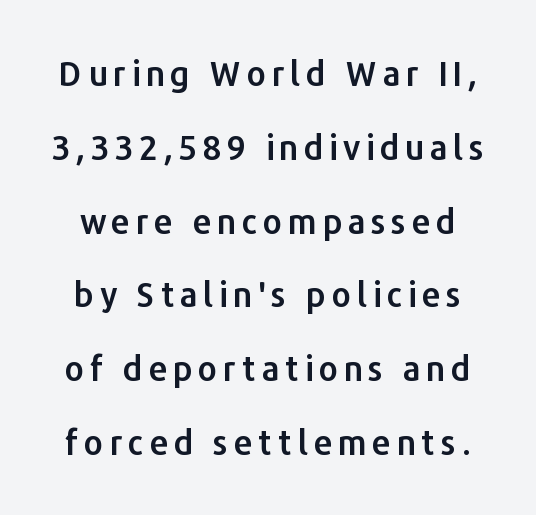
Q: Is the text italic (slanted)? A: No, it is upright.
Q: Is the typeface a serif or a sans-serif typeface? A: Sans-serif.
Q: Is the text underlined? A: No.
Q: Is the spacing between lines tight, normal or loose? A: Loose.
Q: Width (condensed, normal, or wide)? A: Normal.
Q: Stroke contrast? A: Low.
Q: x-height? A: Medium.
Q: Monospaced? A: No.
